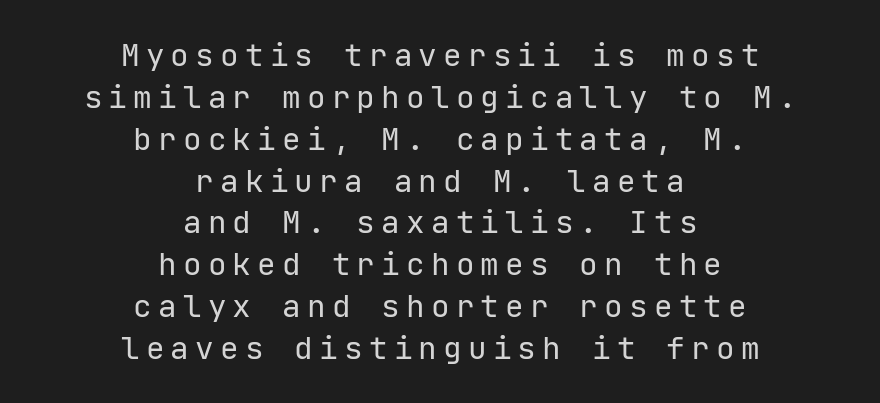
On a weight scale, this lands at 450 or below. Bare-footed words on every line. The font family rendered here belongs to the sans-serif group. These lines are centered, leaving both edges ragged. Does extra space separate the letters? Yes, quite a lot of it.
